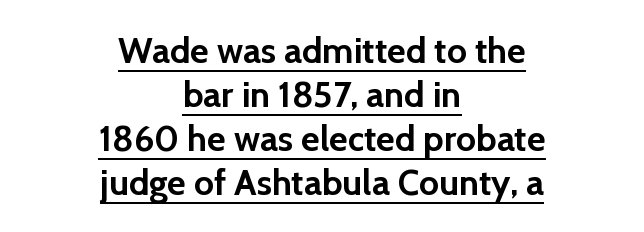
{"serif": "no", "italic": "no", "bold": "yes", "weight": "semibold", "width": "normal", "x_height": "medium", "monospaced": "no", "underline": "yes", "align": "center", "line_spacing_ratio": 1.22, "letter_spacing": "normal", "letter_spacing_em": 0.0, "glyph_px": 36}
